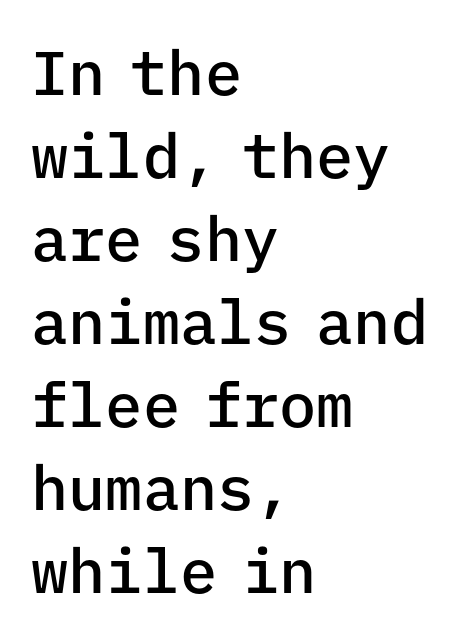
Between one letter and the next there's only the usual sliver of space. Serifs: no, the terminals of the letterforms are clean. This is roman type, the default non-slanted kind. Glance below the letters and you will spot only blank space. Think of a typewriter: that constant character pitch is what you see here.
